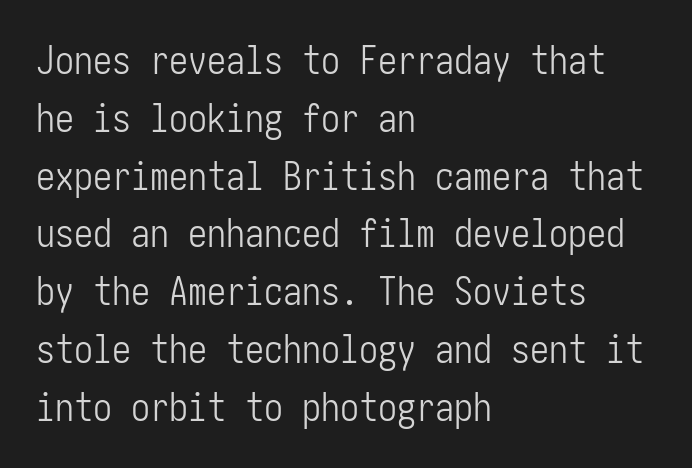
{"serif": "no", "italic": "no", "bold": "no", "weight": "light", "width": "condensed", "stroke_contrast": "low", "x_height": "medium", "underline": "no", "align": "left", "line_spacing": "normal", "line_spacing_ratio": 1.52, "letter_spacing": "normal", "letter_spacing_em": 0.0, "glyph_px": 38}
